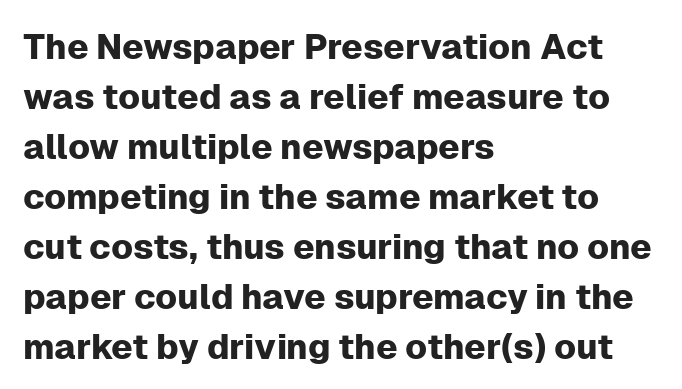
The image shows 35 px sans-serif type, upright; set left-aligned, normal line spacing (1.43x), normal letter spacing, not underlined; low stroke contrast and a medium x-height.
